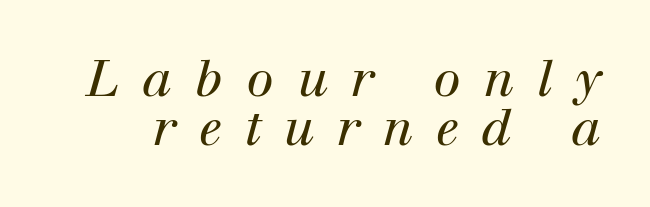
The image shows 49 px regular-weight serif type, italic (leaning right); set tight line spacing (0.99x), unusually wide letter spacing (+0.47 em), not underlined; high stroke contrast and a medium x-height.
